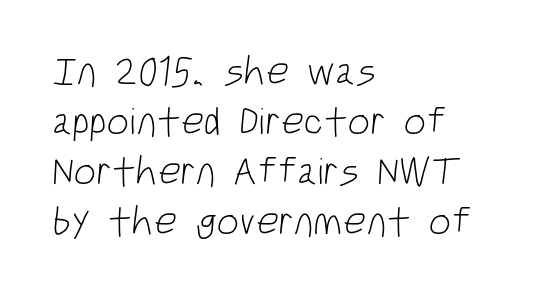
The image shows 40 px light, condensed sans-serif type; set left-aligned, normal line spacing (1.25x), normal letter spacing, not underlined; low stroke contrast and a large x-height.
